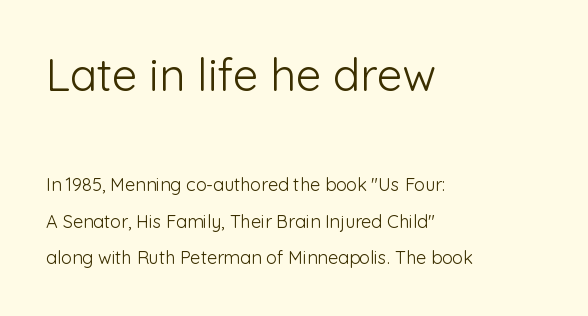
Q: Is the text bold? A: No.
Q: Is the text italic (slanted)? A: No, it is upright.
Q: Is the typeface a serif or a sans-serif typeface? A: Sans-serif.
Q: Is the text underlined? A: No.
Q: How is the paragraph aligned? A: Left-aligned.
Q: Is the spacing between letters normal or unusually wide? A: Normal.
Q: Is the spacing between lines tight, normal or loose? A: Loose.
Q: Which block of text is set in a larger size, the first (top) or the second (bottom)? A: The first (top) one.
Q: Width (condensed, normal, or wide)? A: Normal.
Q: Stroke contrast? A: Low.
Q: x-height? A: Medium.
Q: Monospaced? A: No.
